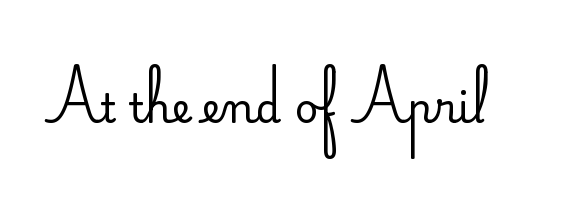
The image shows 41 px regular-weight sans-serif type, upright; set normal letter spacing, not underlined; low stroke contrast and a small x-height.
